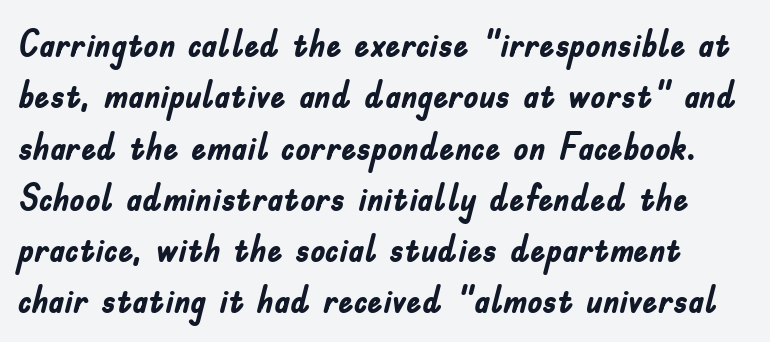
The image shows 38 px semibold, condensed sans-serif type; set normal line spacing (1.35x), normal letter spacing, not underlined; low stroke contrast and a small x-height.
